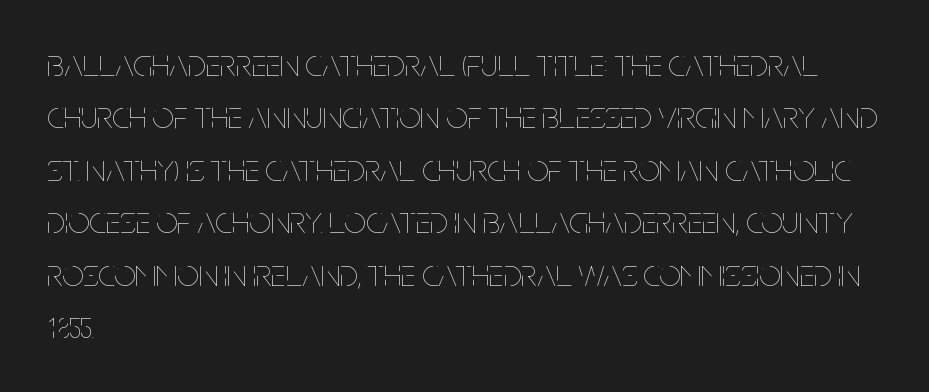
Q: Is the text bold? A: No.
Q: Is the text italic (slanted)? A: No, it is upright.
Q: Is the text underlined? A: No.
Q: How is the paragraph aligned? A: Left-aligned.
Q: Is the spacing between letters normal or unusually wide? A: Normal.
Q: Is the spacing between lines tight, normal or loose? A: Normal.
Q: Width (condensed, normal, or wide)? A: Condensed.
Q: Stroke contrast? A: Low.
Q: x-height? A: Large.
Q: Monospaced? A: No.
